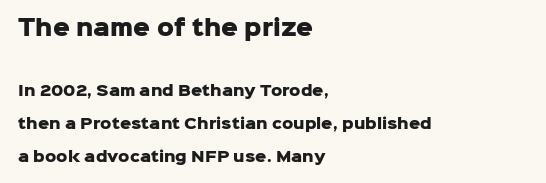
The image shows 21 px bold type, upright; set left-aligned, loose line spacing (2.35x), normal letter spacing, not underlined; the first (top) block is 1.5x larger.
